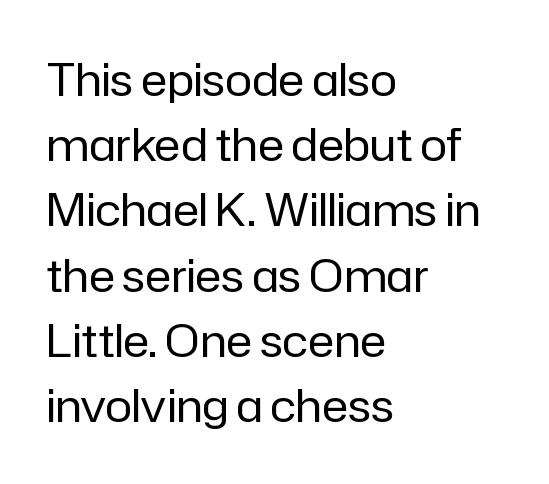
The image shows 45 px regular-weight sans-serif type, upright; set left-aligned, normal line spacing (1.45x), normal letter spacing, not underlined; low stroke contrast and a medium x-height.
